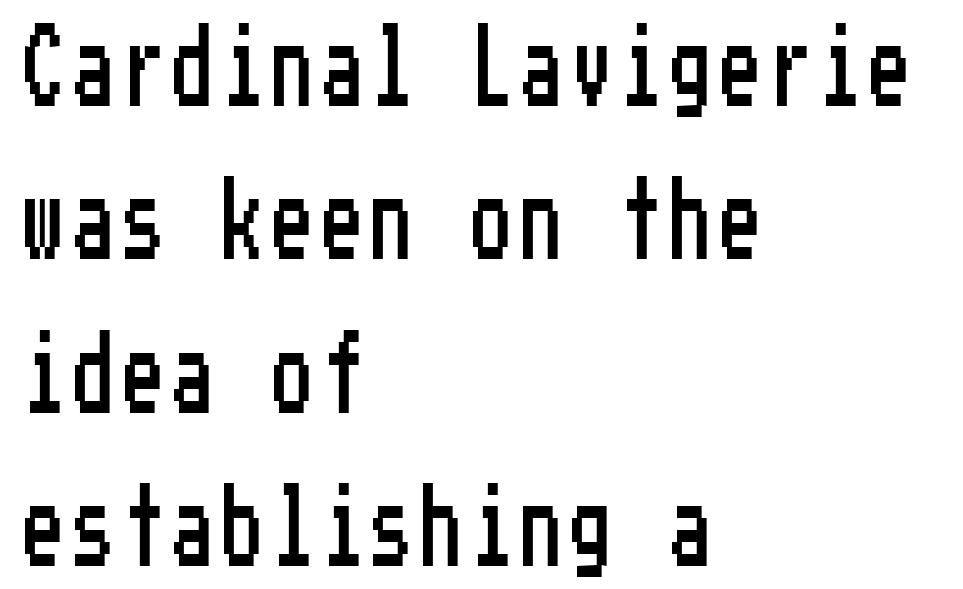
The image shows 79 px condensed sans-serif type, upright; set left-aligned, loose line spacing (1.94x), not underlined; low stroke contrast and a medium x-height.
